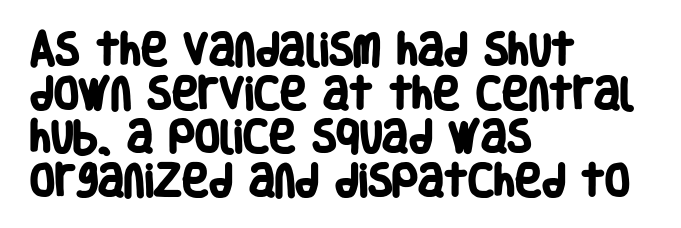
A classic flush-left, rag-right setting is used for this passage. The face used here is proportionally spaced, like ordinary book or web type. Tracking value appears to be zero — textbook default spacing. The rendering uses a bold face; every stroke is thick and dark. Just letters on the line, the space beneath them empty.
